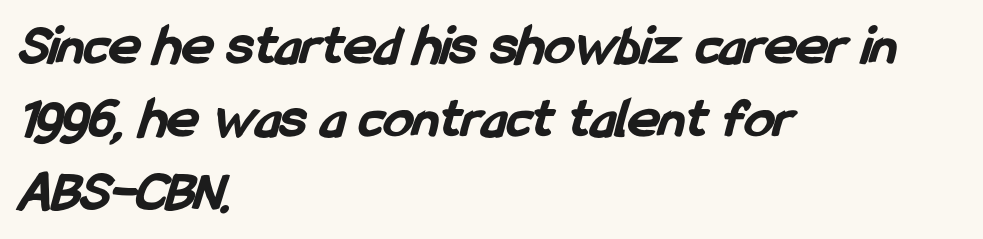
Q: Is the text bold? A: Yes.
Q: Is the typeface a serif or a sans-serif typeface? A: Sans-serif.
Q: Is the text underlined? A: No.
Q: How is the paragraph aligned? A: Left-aligned.
Q: Is the spacing between letters normal or unusually wide? A: Normal.
Q: Width (condensed, normal, or wide)? A: Condensed.
Q: Stroke contrast? A: Low.
Q: x-height? A: Medium.
Q: Monospaced? A: No.
